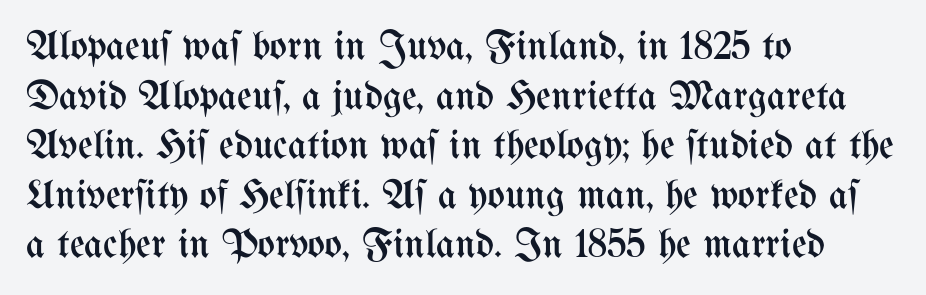
Q: Is the text bold? A: No.
Q: Is the text italic (slanted)? A: No, it is upright.
Q: Is the text underlined? A: No.
Q: How is the paragraph aligned? A: Left-aligned.
Q: Is the spacing between letters normal or unusually wide? A: Normal.
Q: Width (condensed, normal, or wide)? A: Condensed.
Q: Stroke contrast? A: Medium.
Q: x-height? A: Medium.
Q: Monospaced? A: No.
